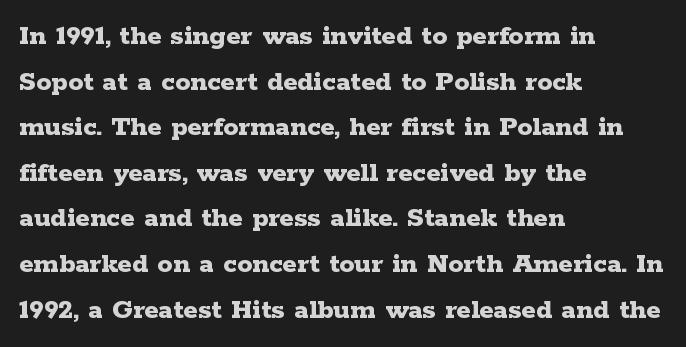
{"serif": "yes", "italic": "no", "bold": "yes", "weight": "bold", "width": "wide", "stroke_contrast": "low", "x_height": "medium", "monospaced": "no", "underline": "no", "align": "left", "line_spacing": "normal", "line_spacing_ratio": 1.52, "letter_spacing": "normal", "letter_spacing_em": 0.0, "glyph_px": 30}
